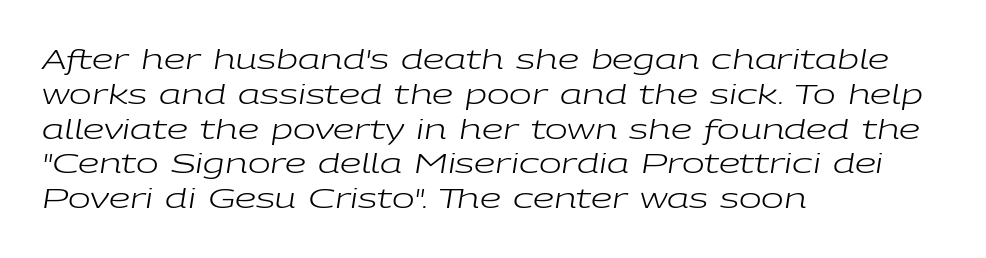
The image shows 27 px text type, italic (leaning right); set left-aligned, normal line spacing (1.29x), normal letter spacing, not underlined.
